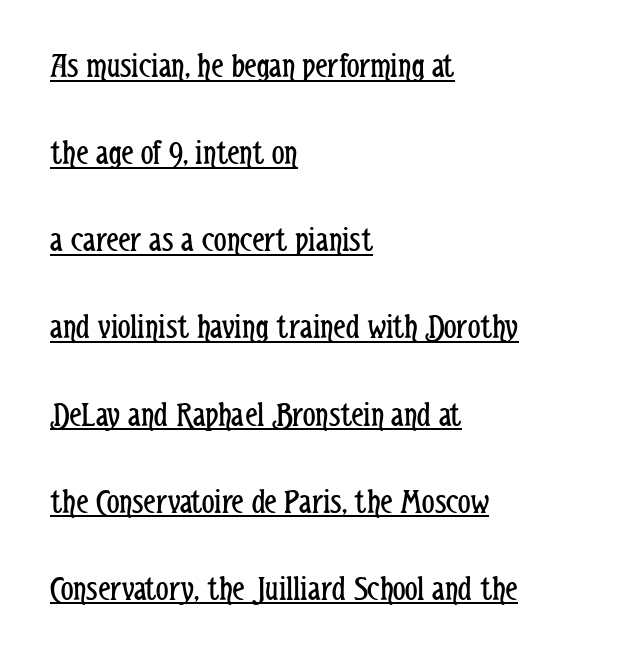
{"serif": "no", "italic": "no", "bold": "no", "weight": "regular", "width": "condensed", "stroke_contrast": "low", "x_height": "medium", "monospaced": "no", "underline": "yes", "align": "left", "line_spacing": "loose", "line_spacing_ratio": 2.49, "letter_spacing": "normal", "letter_spacing_em": 0.0, "glyph_px": 35}
